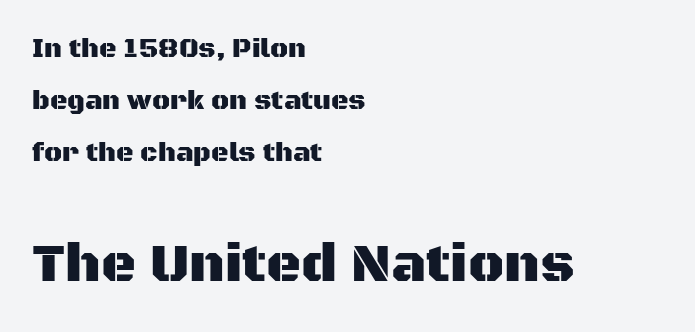
Q: Is the text italic (slanted)? A: No, it is upright.
Q: Is the typeface a serif or a sans-serif typeface? A: Sans-serif.
Q: Is the text underlined? A: No.
Q: How is the paragraph aligned? A: Left-aligned.
Q: Is the spacing between letters normal or unusually wide? A: Normal.
Q: Is the spacing between lines tight, normal or loose? A: Loose.
Q: Which block of text is set in a larger size, the first (top) or the second (bottom)? A: The second (bottom) one.
Q: Width (condensed, normal, or wide)? A: Normal.
Q: Stroke contrast? A: Medium.
Q: x-height? A: Large.
Q: Monospaced? A: No.
